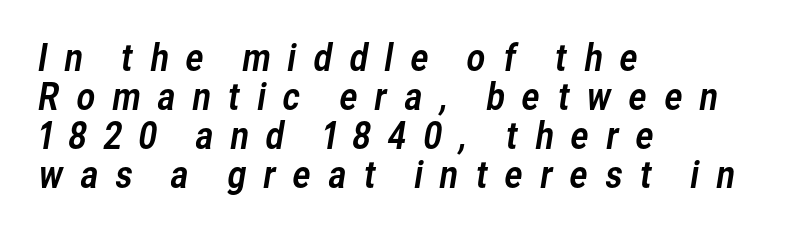
The image shows 36 px sans-serif type; set left-aligned, tight line spacing (1.08x), unusually wide letter spacing (+0.43 em), not underlined; low stroke contrast and a medium x-height.
